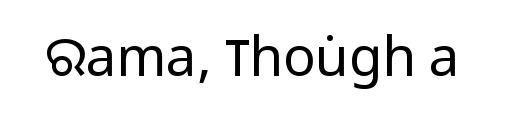
Q: Is the text bold? A: No.
Q: Is the text italic (slanted)? A: No, it is upright.
Q: Is the typeface a serif or a sans-serif typeface? A: Sans-serif.
Q: Is the text underlined? A: No.
Q: Is the spacing between letters normal or unusually wide? A: Normal.
Q: Width (condensed, normal, or wide)? A: Condensed.
Q: Stroke contrast? A: Low.
Q: x-height? A: Large.
Q: Monospaced? A: No.
